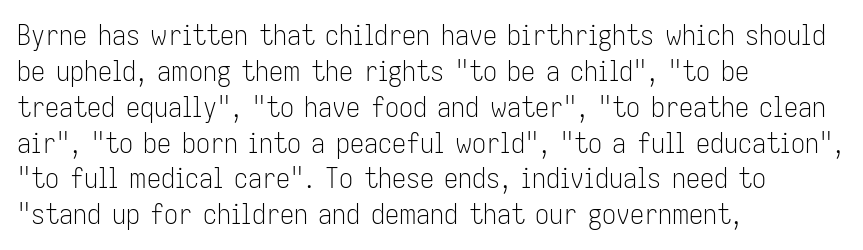
{"serif": "no", "italic": "no", "bold": "no", "weight": "light", "width": "condensed", "stroke_contrast": "low", "x_height": "medium", "monospaced": "no", "underline": "no", "align": "left", "line_spacing": "normal", "line_spacing_ratio": 1.28, "letter_spacing": "normal", "letter_spacing_em": 0.0, "glyph_px": 28}
